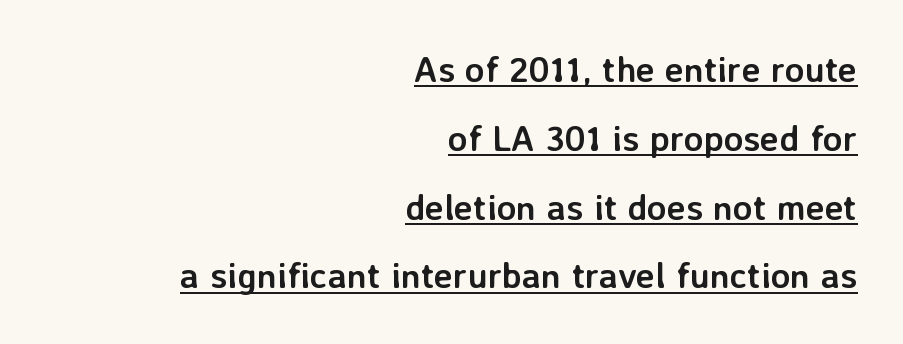
The image shows 36 px semibold sans-serif type, upright; set right-aligned, loose line spacing (1.91x), normal letter spacing, underlined; low stroke contrast and a medium x-height.
